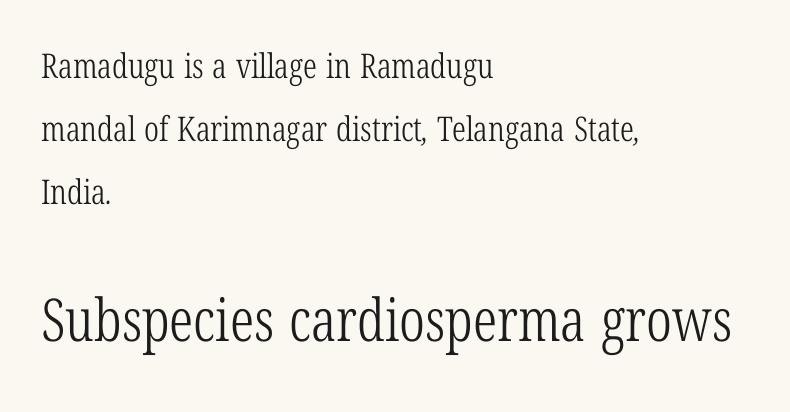
Is this a fixed-width face? No — the glyphs have proportional, varying widths. The horizontal fit of the characters is conventional and even. Size hierarchy here favors the trailing block over the leading one. No chunkiness to these letters — they're not bold.
